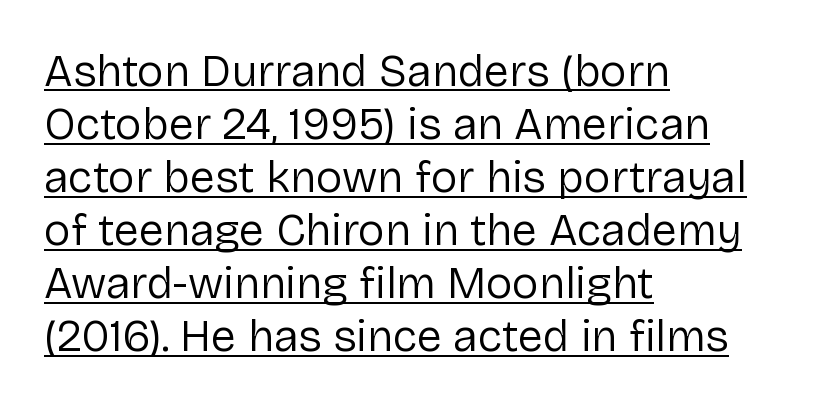
The image shows 45 px regular-weight sans-serif type, upright; set left-aligned, line spacing 1.18x, normal letter spacing, underlined; low stroke contrast and a medium x-height.
